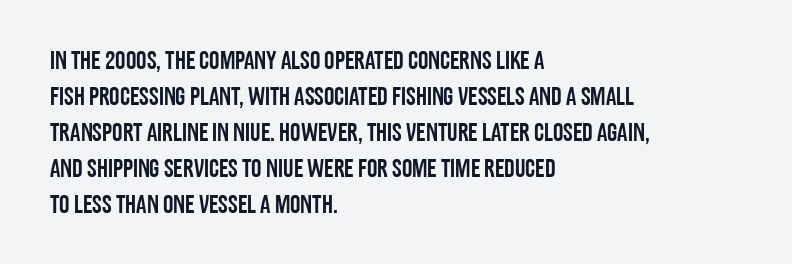
This is roman type, the default non-slanted kind. Standard letterfit; no display-style spreading of the glyphs. Evenly set lines give the paragraph a standard silhouette. The specimen omits any rule beneath the text block's lines. The paragraph shown leans on its left margin.
